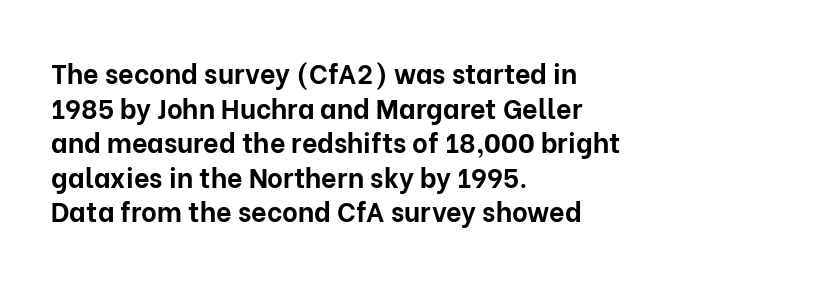
Compared with typical body copy, the letter spacing here is the same. The setting favours the left margin, as ordinary paragraphs usually do. Heft: maximum for text — a bold. Beneath every word, the page is bare. Successive baselines arrive at the customary interval. These lines were composed using upright roman letters.
